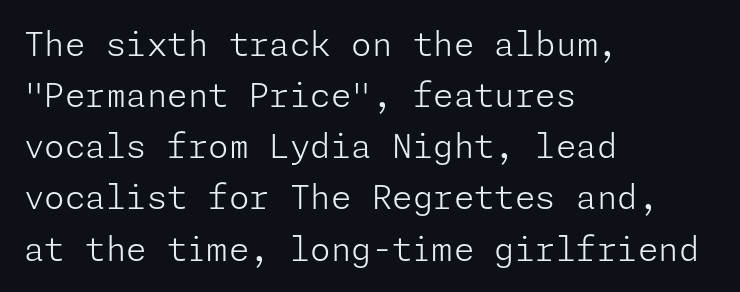
The specimen omits any rule beneath the text block's lines. How are the letters spaced? Ordinarily, with no added tracking. Think standard paragraph weight, or any step lighter than that. The space between consecutive lines is moderate. A sans-serif font was chosen for this passage. The ragged edge is on the right, which tells us the setting is flush left.
